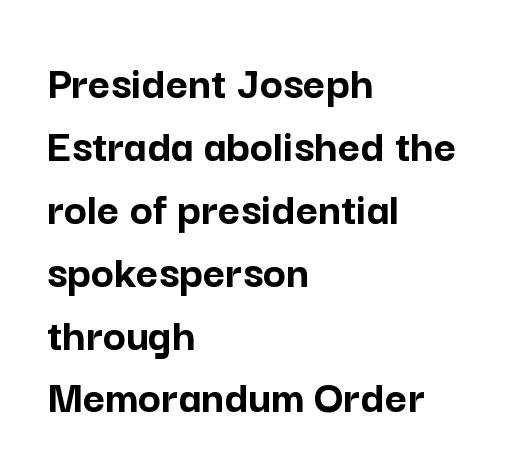
The image shows 48 px semibold sans-serif type, upright; set left-aligned, normal line spacing (1.31x), normal letter spacing, not underlined; low stroke contrast and a medium x-height.
